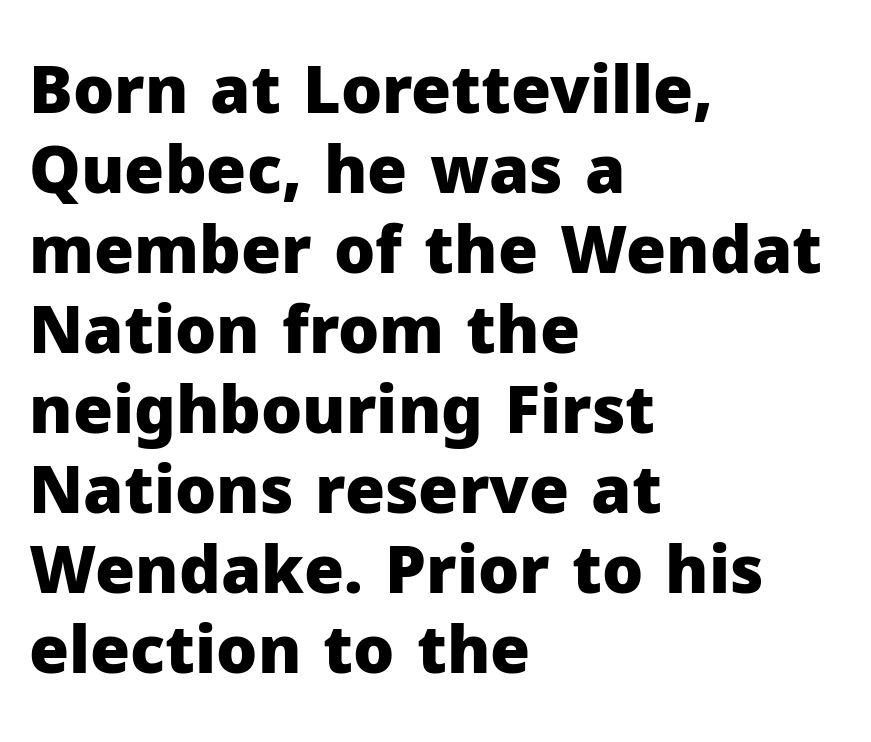
The rendering anchors every line to the left-hand side. Plain, unruled lines of type. Do the letters lean? They stand straight. Is this a fixed-width face? No — the glyphs have proportional, varying widths.
